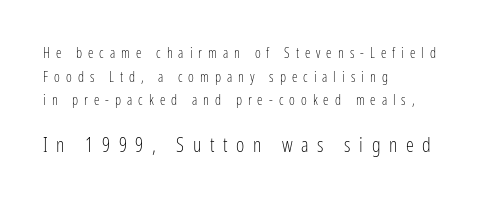
The passage shown is not underscored anywhere. In terms of leading, this rendering sits right in the middle. Typeset ragged right — the left edge is the straight one. Bold? No — there's no thickening of the strokes. Scale increases going downward across the two blocks. Inter-character spacing is expanded well beyond the font's built-in metrics.
